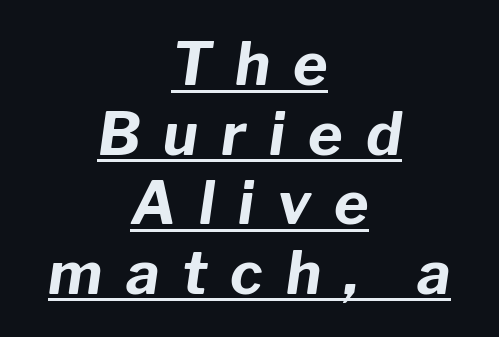
Q: Is the text bold? A: Yes.
Q: Is the text italic (slanted)? A: Yes, it leans right by about 8 degrees.
Q: Is the text underlined? A: Yes.
Q: How is the paragraph aligned? A: Centered.
Q: Is the spacing between letters normal or unusually wide? A: Unusually wide.
Q: Width (condensed, normal, or wide)? A: Normal.
Q: Stroke contrast? A: Low.
Q: x-height? A: Medium.
Q: Monospaced? A: No.
